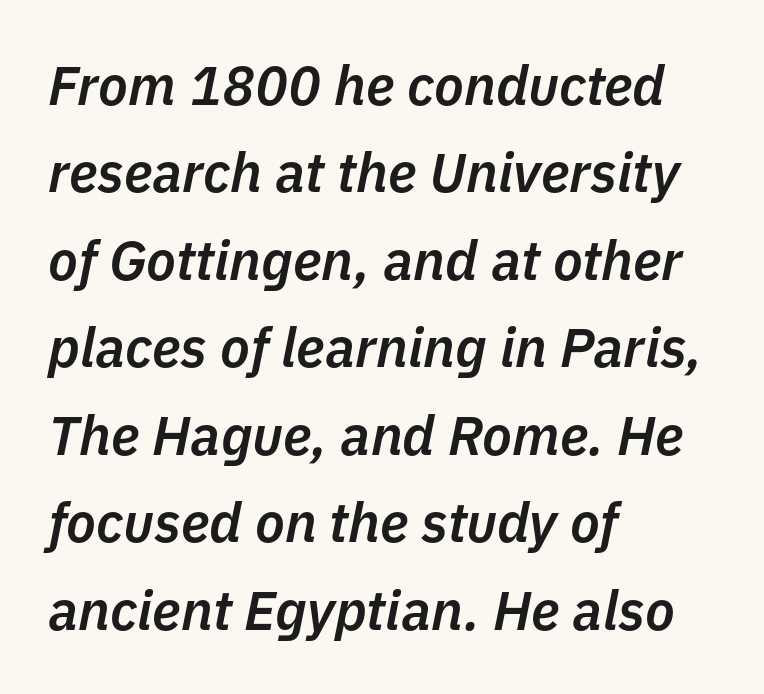
Q: Is the text bold? A: Semi-bold.
Q: Is the text italic (slanted)? A: Yes, it leans right by about 11 degrees.
Q: Is the text underlined? A: No.
Q: How is the paragraph aligned? A: Left-aligned.
Q: Is the spacing between letters normal or unusually wide? A: Normal.
Q: Is the spacing between lines tight, normal or loose? A: Normal.
Q: Width (condensed, normal, or wide)? A: Normal.
Q: Stroke contrast? A: Low.
Q: x-height? A: Medium.
Q: Monospaced? A: No.
